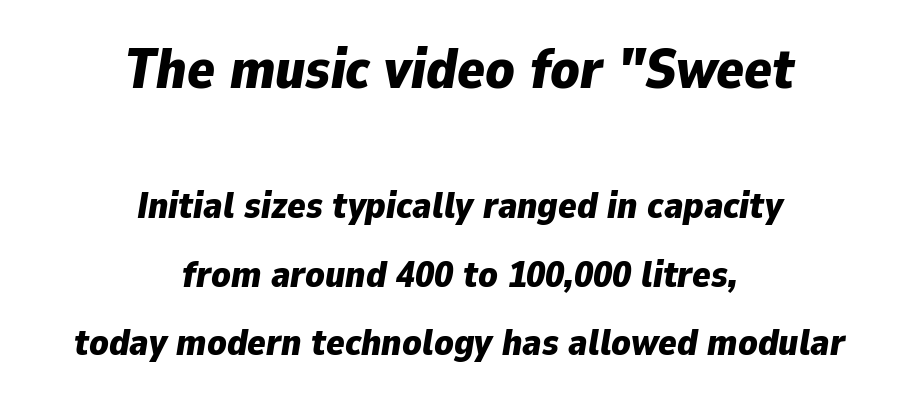
{"italic": "yes", "lean": "right", "slant_degrees": 9, "bold": "yes", "weight": "bold", "width": "normal", "stroke_contrast": "low", "x_height": "medium", "monospaced": "no", "underline": "no", "align": "center", "line_spacing_ratio": 1.81, "letter_spacing": "normal", "letter_spacing_em": 0.0, "larger_block": "first", "size_ratio": 1.5, "glyph_px": 57}
